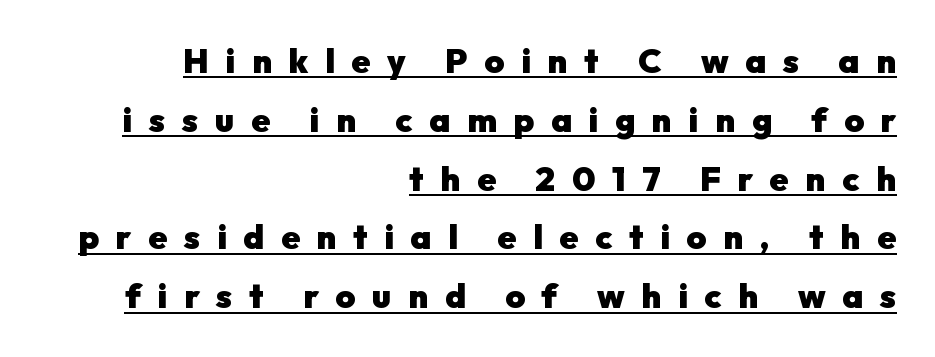
{"serif": "no", "italic": "no", "bold": "yes", "weight": "heavy", "width": "normal", "stroke_contrast": "low", "x_height": "medium", "monospaced": "no", "underline": "yes", "align": "right", "line_spacing_ratio": 1.73, "letter_spacing": "wide", "letter_spacing_em": 0.49, "glyph_px": 34}
